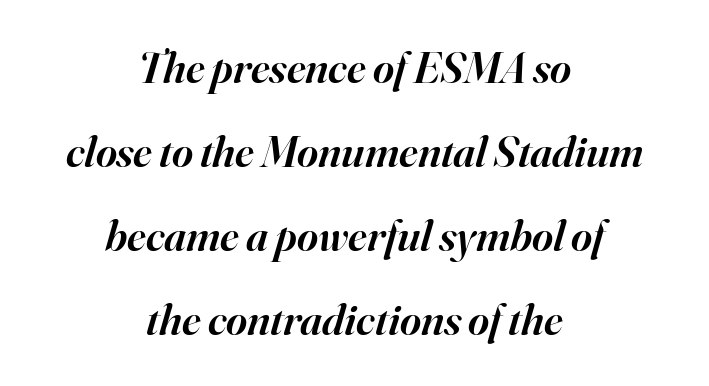
{"serif": "yes", "italic": "yes", "lean": "right", "slant_degrees": 16, "bold": "semi", "weight": "semibold", "width": "normal", "stroke_contrast": "high", "x_height": "small", "monospaced": "no", "underline": "no", "align": "center", "line_spacing_ratio": 1.87, "letter_spacing": "normal", "letter_spacing_em": 0.0, "glyph_px": 45}
